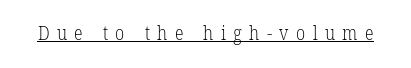
{"bold": "no", "underline": "yes", "letter_spacing": "wide", "letter_spacing_em": 0.37, "glyph_px": 20}
